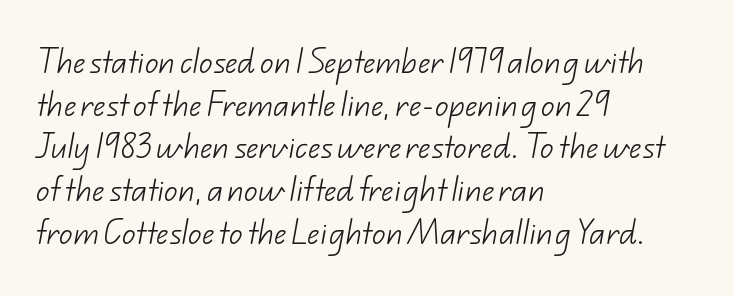
The image shows 27 px text type; set left-aligned, normal line spacing (1.58x), normal letter spacing, not underlined.
